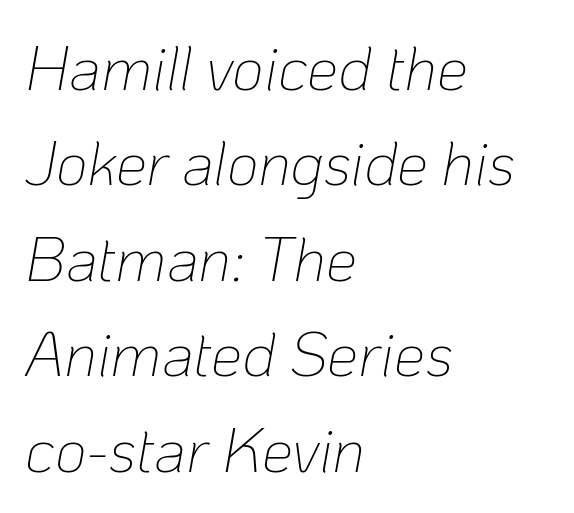
The image shows 62 px thin type, italic (leaning right); set left-aligned, normal line spacing (1.54x), normal letter spacing, not underlined; low stroke contrast and a medium x-height.
